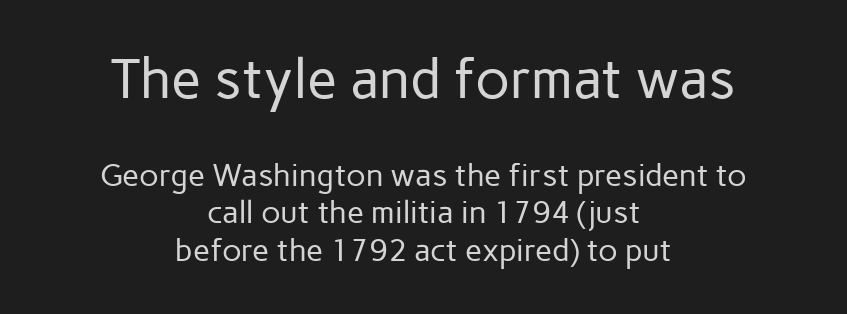
No feet cap the strokes, marking this as sans-serif type. Large over small — that's the arrangement of the two blocks here. Varying glyph widths throughout — classic text-font behaviour. The letters stand straight up with perfectly vertical stems.
